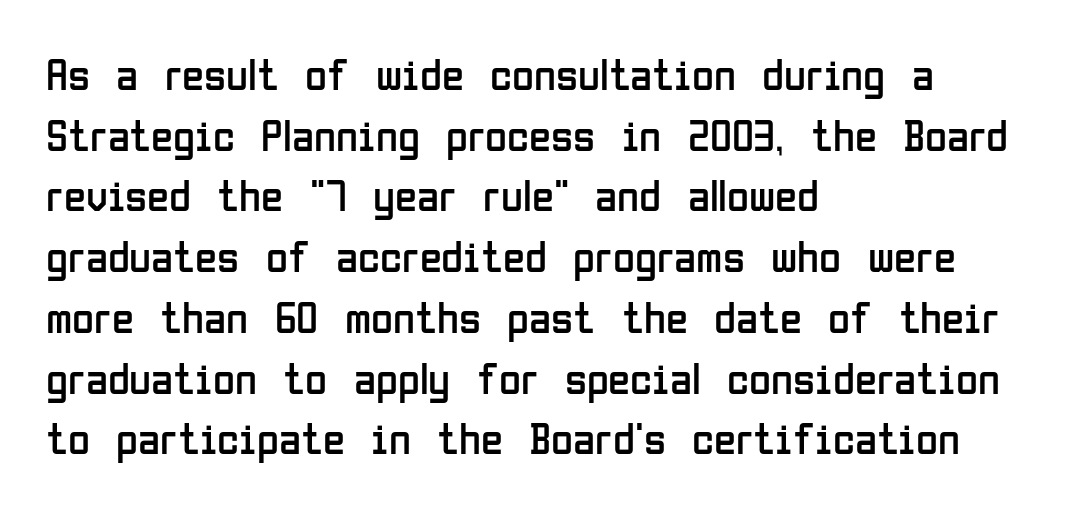
The image shows 45 px regular-weight, condensed sans-serif type, upright; set left-aligned, normal line spacing (1.35x), normal letter spacing, not underlined; low stroke contrast and a medium x-height.
